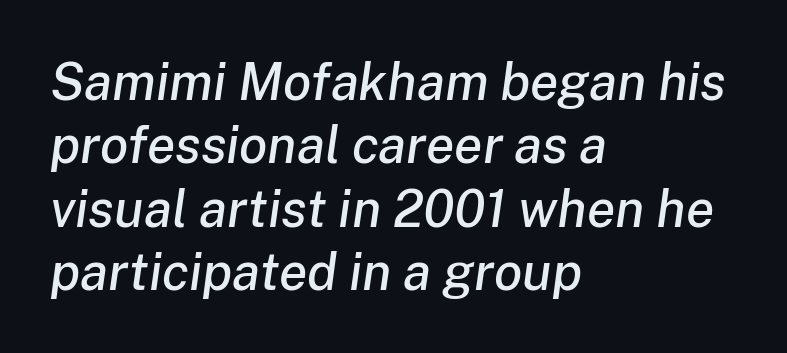
Words float on clear page, feet unadorned. In terms of letterspacing, this is plain default setting. The text block is weighted toward the left margin, trailing off unevenly rightward. You could not count columns in this text — the font is proportionally spaced. You can tell it's italic because the verticals aren't actually vertical.
